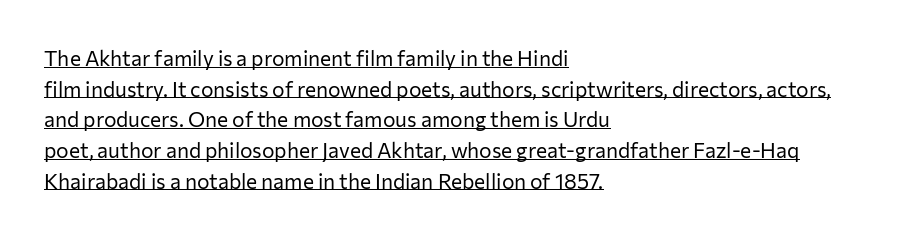
{"italic": "no", "bold": "no", "underline": "yes", "align": "left", "line_spacing": "normal", "line_spacing_ratio": 1.46, "letter_spacing": "normal", "letter_spacing_em": 0.0, "glyph_px": 21}
